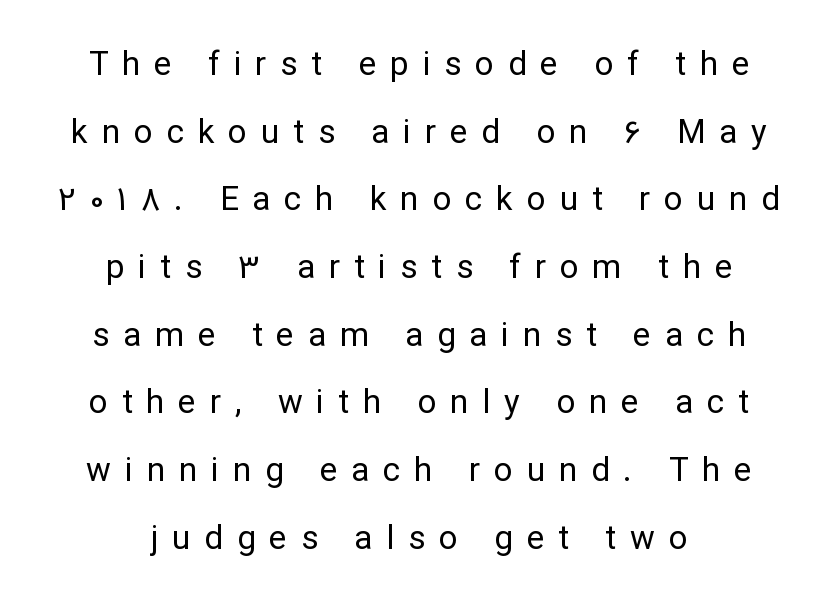
Posture: vertical. The specimen omits any rule beneath the text block's lines. Between one letter and the next there's a generous, obvious gap. Caption: multi-line text, centered on the measure. The passage shown is typed in a proportional face where columns would drift.
